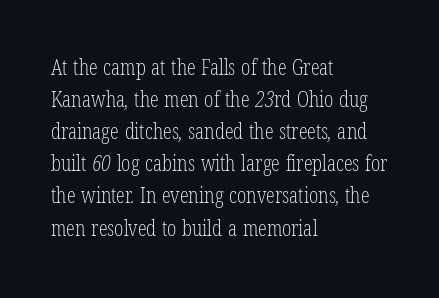
Q: Is the text bold? A: No.
Q: Is the text underlined? A: No.
Q: How is the paragraph aligned? A: Left-aligned.
Q: Is the spacing between letters normal or unusually wide? A: Normal.
Q: Is the spacing between lines tight, normal or loose? A: Normal.
